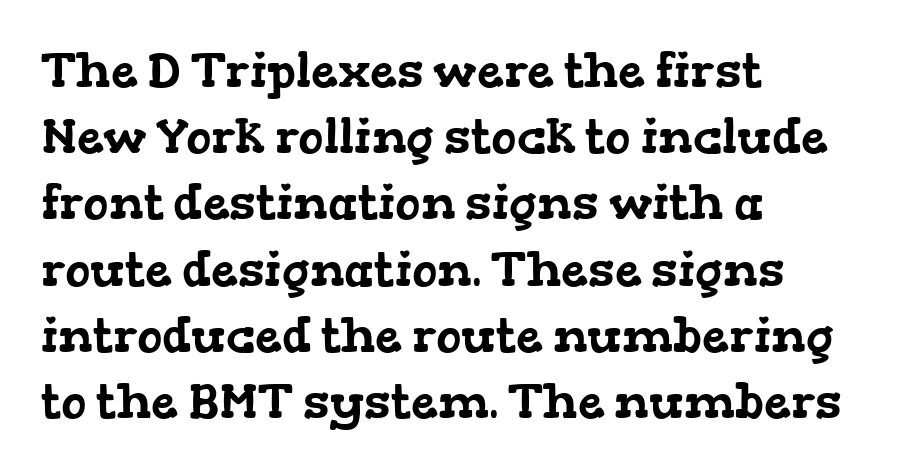
What's the leading like? Ordinary, nothing unusual. Spacing verdict: proportional, widths tailored to each character. No extra tracking has been applied to these lines. This sample is left-justified, so line endings fall wherever the words run out. Anything drawn beneath the words? Only blank space. The font family rendered here belongs to the serif group.
